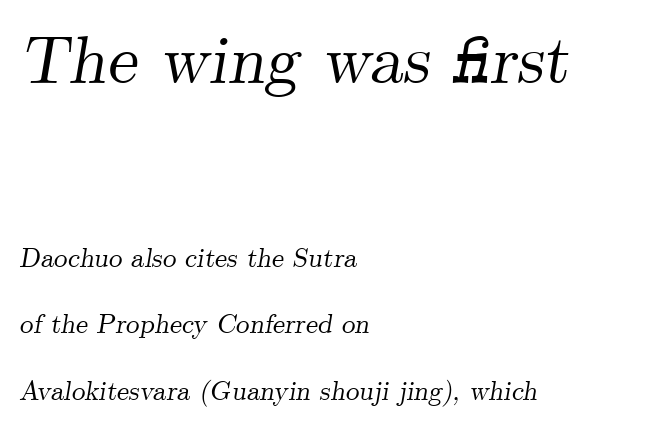
Alignment: flush left. Glyph-to-glyph distance matches everyday printed text. Size contrast runs from large at the top to small at the bottom. The lines are spread far apart with generous leading. The passage shown is not underscored anywhere. You could not count columns in this text — the font is proportionally spaced.
